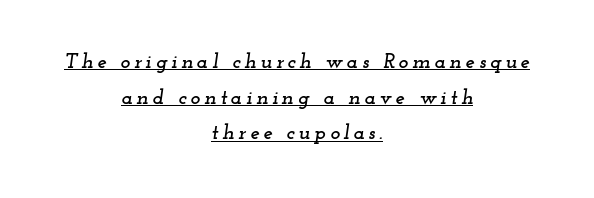
Horizontally, the lines are justified to the midpoint only. If you measured baseline to baseline, you'd find a middling distance. Students, observe the line beneath the letters — that is underlining. You can tell it's italic because the verticals aren't actually vertical.
